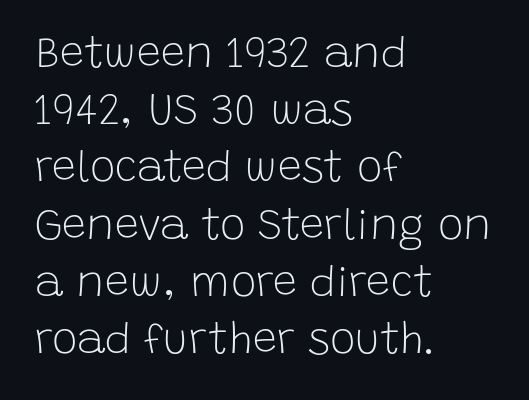
Each line starts at the same left margin while the right side varies. No extra ink here — the face is not bold. A typesetter would label this face a sans. Posture: vertical.
